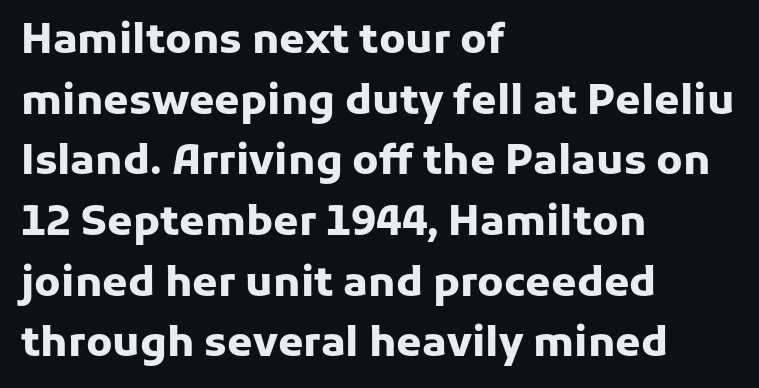
The image shows 41 px heavy sans-serif type, upright; set left-aligned, normal line spacing (1.48x), normal letter spacing, not underlined; low stroke contrast and a medium x-height.
